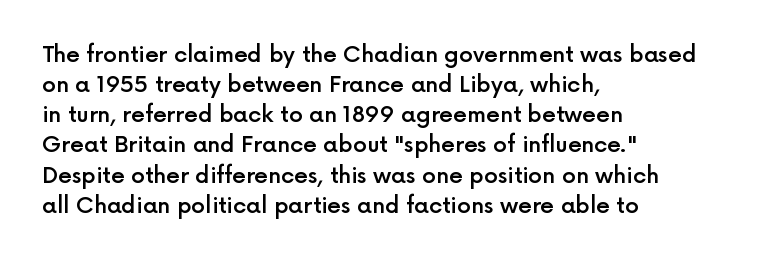
{"italic": "no", "bold": "semi", "underline": "no", "align": "left", "line_spacing": "normal", "line_spacing_ratio": 1.37, "letter_spacing": "normal", "letter_spacing_em": 0.0, "glyph_px": 22}
